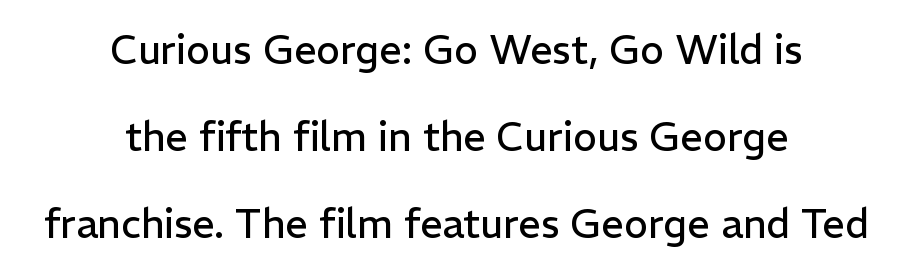
Alignment: centered. Interline gaps are noticeably wide in this sample. A light-to-regular cut is what we see here. The axis of the letterforms is exactly vertical.
